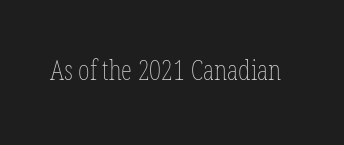
The image shows 28 px thin, condensed type, upright; set normal letter spacing, not underlined; low stroke contrast and a medium x-height.
